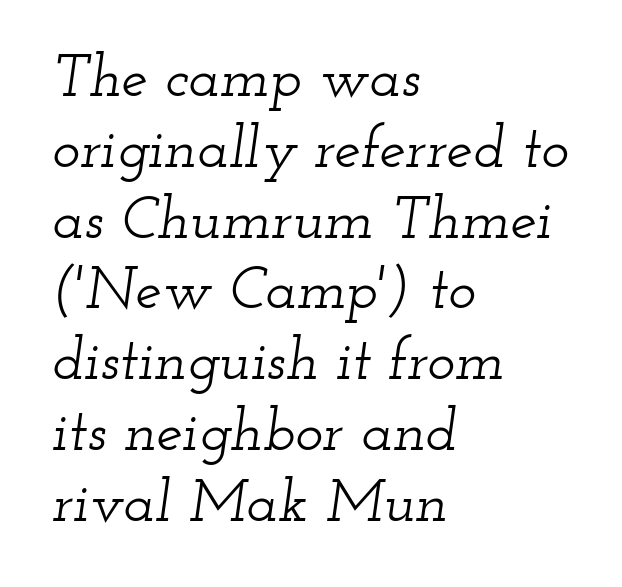
Looks like regular typesetting: each glyph gets only the width it needs. The lettering tilts uniformly, giving the passage an italic look. The rag falls on the right side of this text block. The string is rendered with underlining switched off. In terms of letterspacing, this is plain default setting. The glyphs in this specimen are seriffed.
